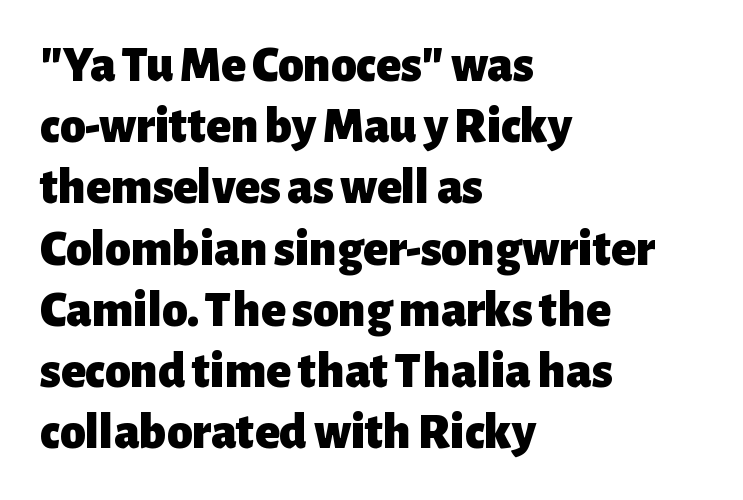
Every row of glyphs begins at an identical x-position on the left. Quick note: not italic, upright. Anything drawn beneath the words? Only blank space. A typesetter would call this proportional, since set widths differ per character.
